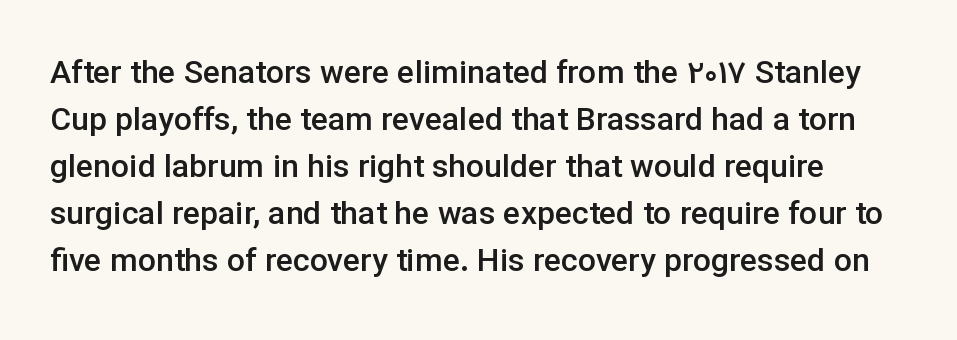
Q: Is the text bold? A: Semi-bold.
Q: Is the text italic (slanted)? A: No, it is upright.
Q: Is the typeface a serif or a sans-serif typeface? A: Sans-serif.
Q: Is the text underlined? A: No.
Q: Is the spacing between letters normal or unusually wide? A: Normal.
Q: Is the spacing between lines tight, normal or loose? A: Normal.
Q: Width (condensed, normal, or wide)? A: Normal.
Q: Stroke contrast? A: Low.
Q: x-height? A: Medium.
Q: Monospaced? A: No.
